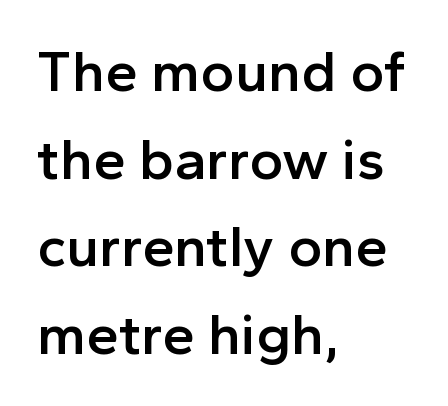
{"serif": "no", "italic": "no", "bold": "semi", "weight": "semibold", "width": "normal", "x_height": "medium", "monospaced": "no", "underline": "no", "align": "left", "line_spacing": "normal", "line_spacing_ratio": 1.51, "letter_spacing": "normal", "letter_spacing_em": 0.0, "glyph_px": 58}
